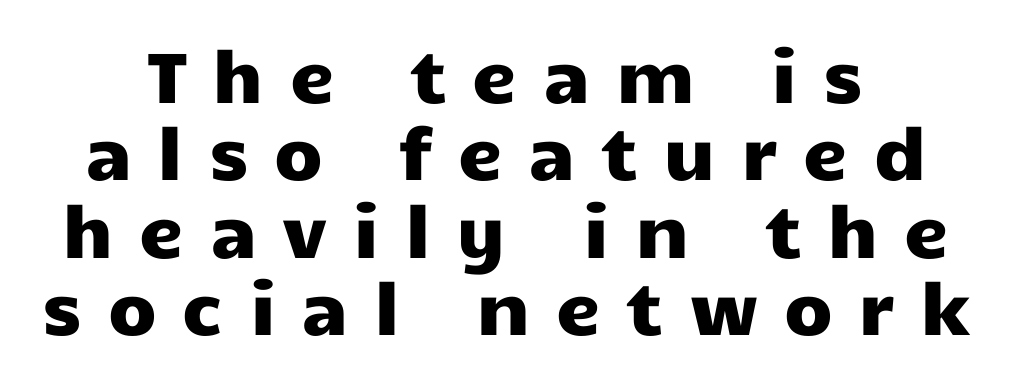
The image shows 71 px wide sans-serif type, upright; set centered, tight line spacing (1.09x), unusually wide letter spacing (+0.36 em), not underlined; low stroke contrast and a medium x-height.
